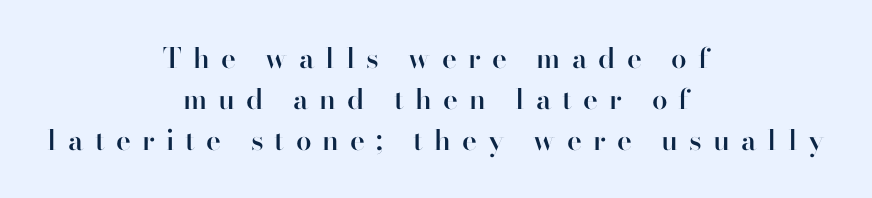
{"serif": "no", "italic": "no", "bold": "semi", "weight": "semibold", "width": "normal", "stroke_contrast": "high", "x_height": "small", "monospaced": "no", "underline": "no", "align": "center", "line_spacing": "normal", "line_spacing_ratio": 1.46, "letter_spacing": "wide", "letter_spacing_em": 0.4, "glyph_px": 28}
